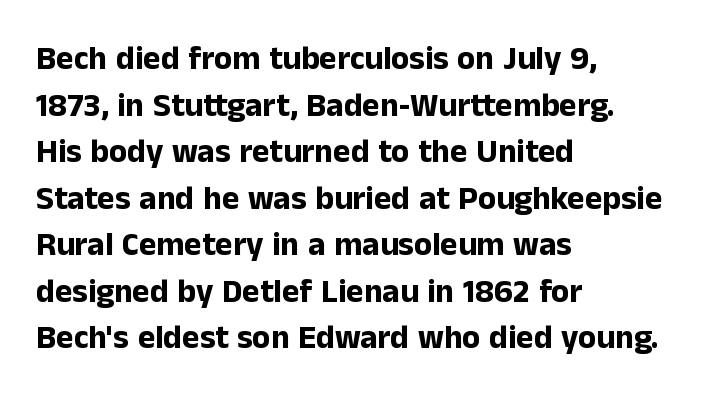
The image shows 33 px bold sans-serif type, upright; set left-aligned, normal line spacing (1.41x), normal letter spacing, not underlined; low stroke contrast and a medium x-height.
